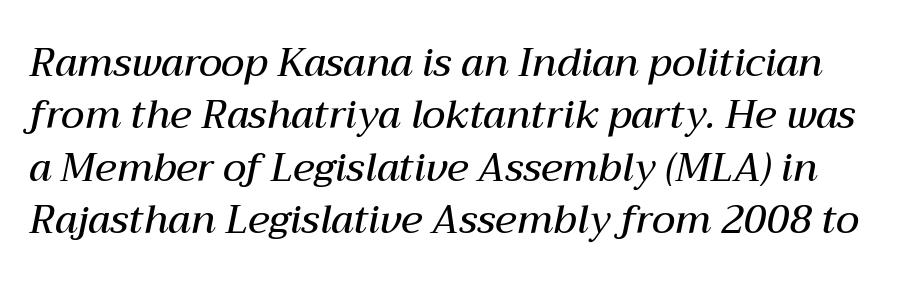
The image shows 39 px semibold type, italic (leaning right); set normal line spacing (1.34x), normal letter spacing, not underlined; medium stroke contrast and a medium x-height.
